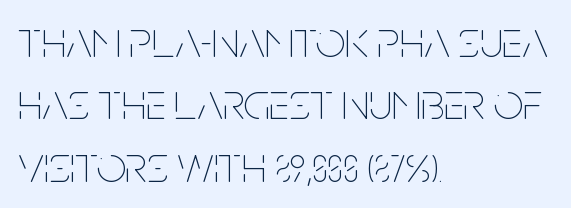
Here the designer chose a conventional face with non-uniform glyph widths. Clear beneath every line of the passage. The rendering keeps characters at their native spacing. Every row of glyphs begins at an identical x-position on the left. The typography opts for an upright posture over an oblique one. Stroke thickness stays within the range of a standard reading face or lighter.
